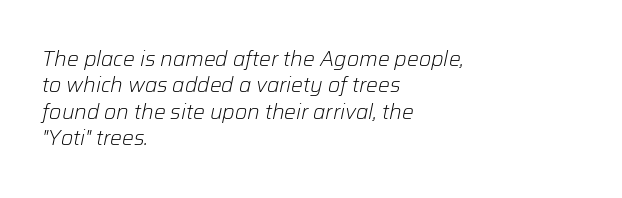
Q: Is the text bold? A: No.
Q: Is the text italic (slanted)? A: Yes, it leans right by about 12 degrees.
Q: Is the text underlined? A: No.
Q: How is the paragraph aligned? A: Left-aligned.
Q: Is the spacing between letters normal or unusually wide? A: Normal.
Q: Is the spacing between lines tight, normal or loose? A: Normal.
